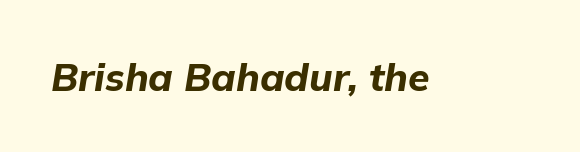
The image shows 39 px bold type, italic (leaning right); set normal letter spacing, not underlined; low stroke contrast and a medium x-height.
